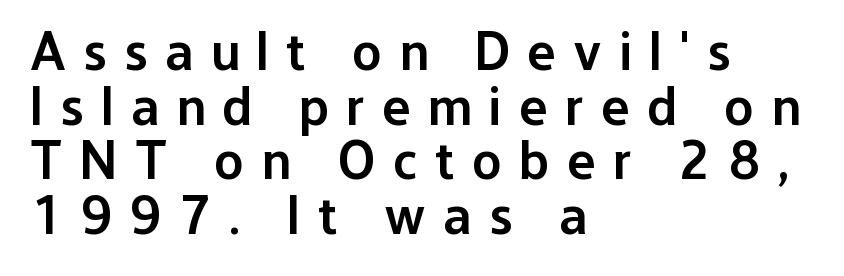
{"serif": "no", "italic": "no", "bold": "semi", "weight": "semibold", "width": "normal", "stroke_contrast": "low", "x_height": "medium", "monospaced": "no", "underline": "no", "align": "left", "line_spacing": "tight", "line_spacing_ratio": 1.01, "letter_spacing": "wide", "letter_spacing_em": 0.32, "glyph_px": 54}
